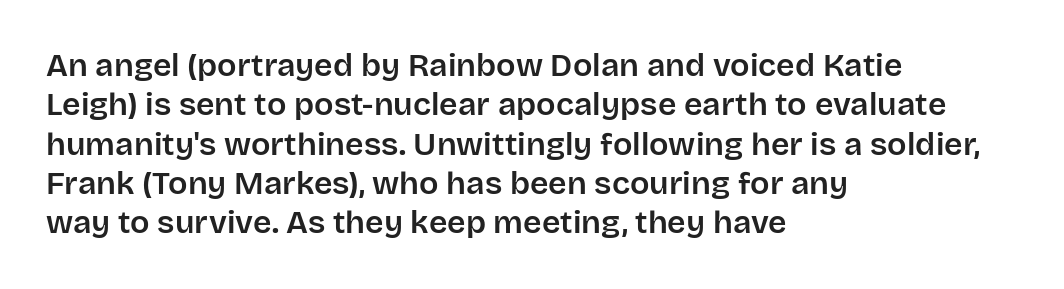
{"serif": "no", "italic": "no", "width": "normal", "stroke_contrast": "low", "x_height": "large", "monospaced": "no", "underline": "no", "align": "left", "line_spacing_ratio": 1.23, "letter_spacing": "normal", "letter_spacing_em": 0.0, "glyph_px": 32}
